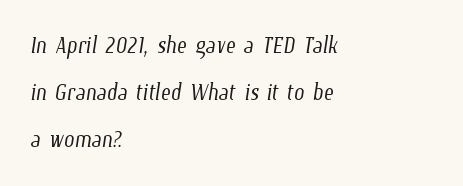
{"bold": "no", "weight": "light", "width": "condensed", "stroke_contrast": "low", "x_height": "medium", "monospaced": "no", "underline": "no", "align": "left", "line_spacing": "normal", "line_spacing_ratio": 1.57, "letter_spacing": "normal", "letter_spacing_em": 0.0, "glyph_px": 30}
